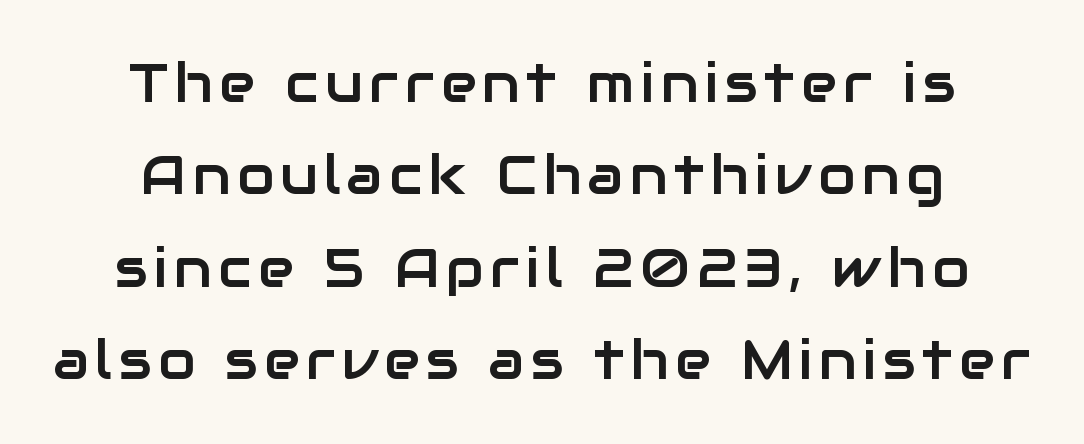
The image shows 54 px sans-serif type, upright; set centered, line spacing 1.71x, not underlined; low stroke contrast and a medium x-height.
